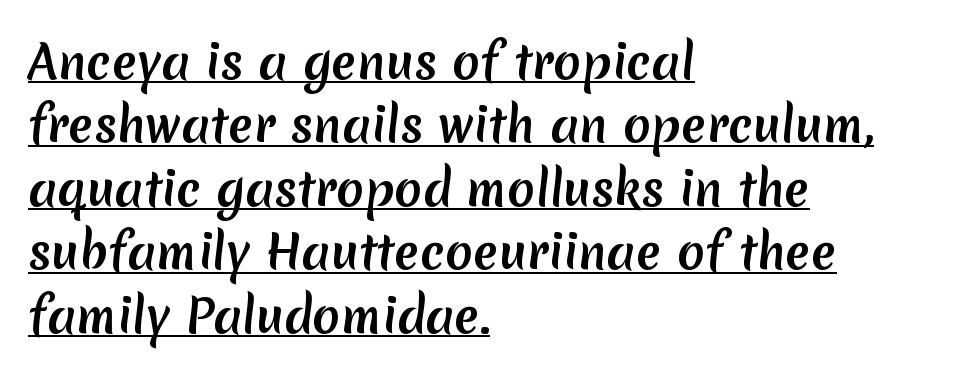
Compared with a centered layout, this one pins lines to the left instead. The type is set solid horizontally, with unmodified tracking. Descenders here cross a horizontal rule under the line. The letters advance in unequal steps, a hallmark of proportional type. Grotesque or geometric, the face here clearly has no serifs.
